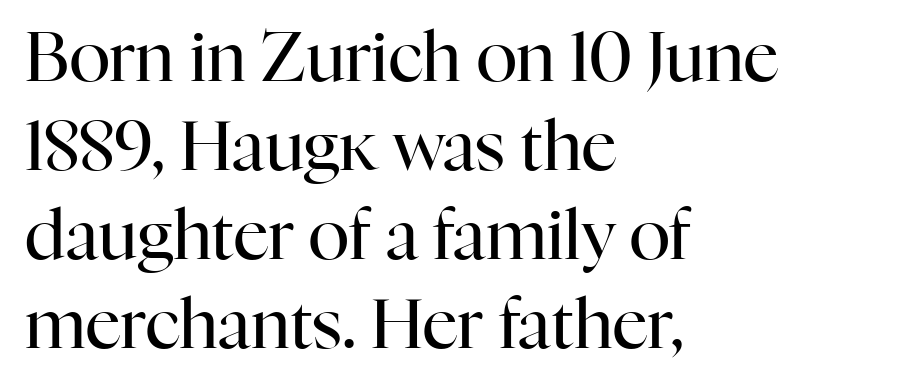
Is the type heavy? It reads as light-to-regular instead. The axis of the letterforms is exactly vertical. A serif font was chosen for this passage. Anything drawn beneath the words? Only blank space.
